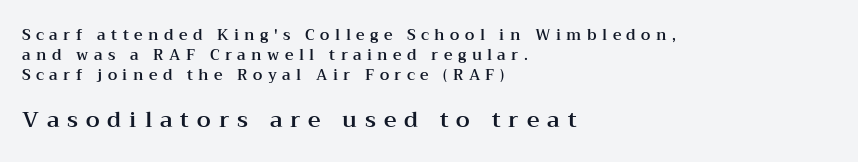
Q: Is the text italic (slanted)? A: No, it is upright.
Q: Is the text underlined? A: No.
Q: How is the paragraph aligned? A: Left-aligned.
Q: Is the spacing between letters normal or unusually wide? A: Unusually wide.
Q: Is the spacing between lines tight, normal or loose? A: Normal.
Q: Which block of text is set in a larger size, the first (top) or the second (bottom)? A: The second (bottom) one.
